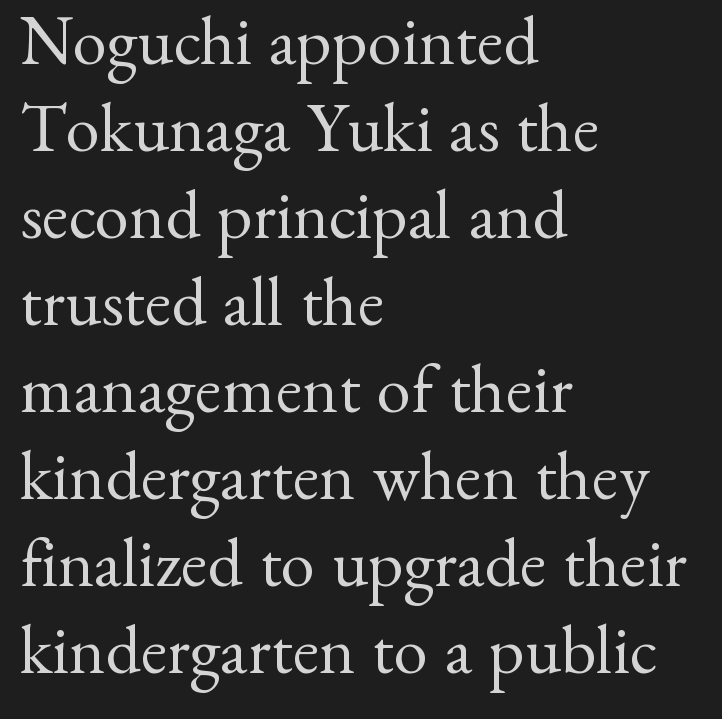
Notice how the passage keeps a crisp vertical edge on the left only. The foot of each line stays bare and open. This sample has the flowing, uneven cadence of proportional lettering. To sum up the face: it has serifs.
